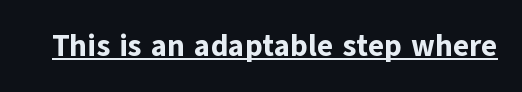
These words are printed bold, with thick strokes throughout. Varying glyph widths throughout — classic text-font behaviour. Words appear dense and cohesive because spacing is normal. The designer went with a sans here, leaving each stem footless.
